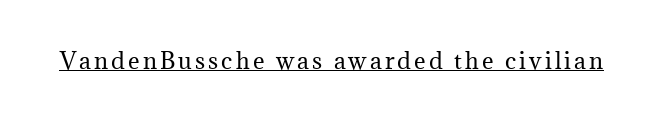
This sample uses an upright cut, with every glyph sitting square on the baseline. The face used here appears with an underline applied. Is the stroke heavy? The answer is a plain regular-or-lighter.
